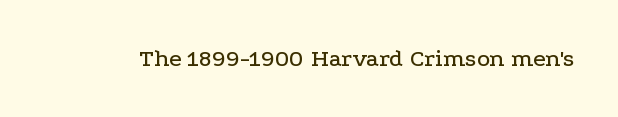
The image shows 25 px text type, upright; set normal letter spacing, not underlined.
